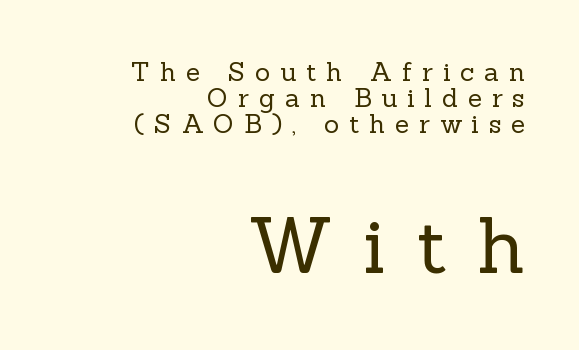
Underlining? Definitely not there. Heft: none added — not bold. The passage shown is typed in a proportional face where columns would drift. Larger block? The one below; the one above is distinctly smaller. Reading down the column, the eye jumps only a short way to each next line.
